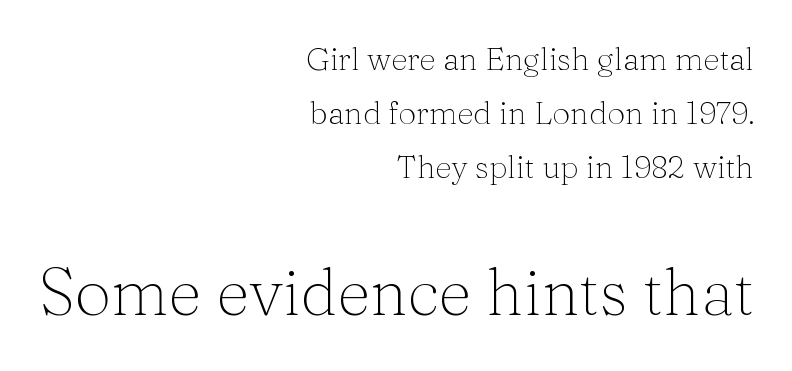
The image shows 65 px thin serif type, upright; set right-aligned, normal line spacing (1.68x), normal letter spacing, not underlined; the second (bottom) block is 2.03x larger; medium stroke contrast and a medium x-height.
